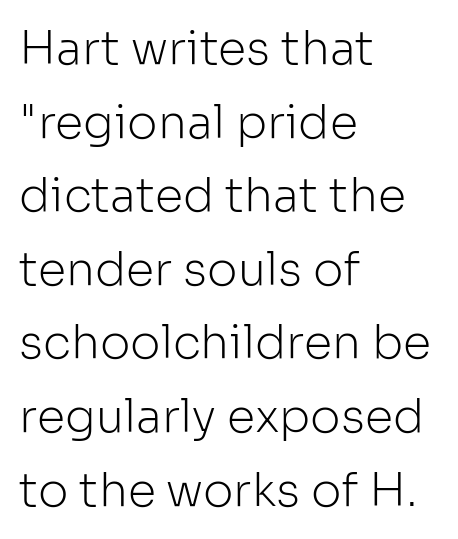
Each stroke keeps to a modest, everyday thickness or less. The face used here is a sans, in the tradition of grotesques and geometrics. Spacing verdict: proportional, widths tailored to each character. The line-height multiplier appears to be the usual default. Anything drawn beneath the words? Only blank space. The line texture is even and compact thanks to regular tracking.
